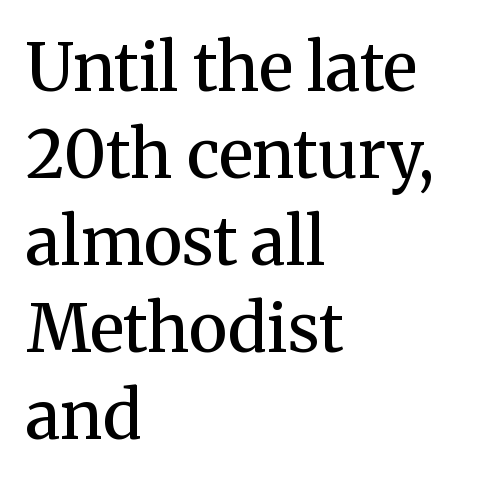
Q: Is the text bold? A: Semi-bold.
Q: Is the text italic (slanted)? A: No, it is upright.
Q: Is the typeface a serif or a sans-serif typeface? A: Serif.
Q: Is the text underlined? A: No.
Q: How is the paragraph aligned? A: Left-aligned.
Q: Is the spacing between letters normal or unusually wide? A: Normal.
Q: Is the spacing between lines tight, normal or loose? A: Normal.
Q: Width (condensed, normal, or wide)? A: Normal.
Q: Stroke contrast? A: Medium.
Q: x-height? A: Medium.
Q: Monospaced? A: No.
